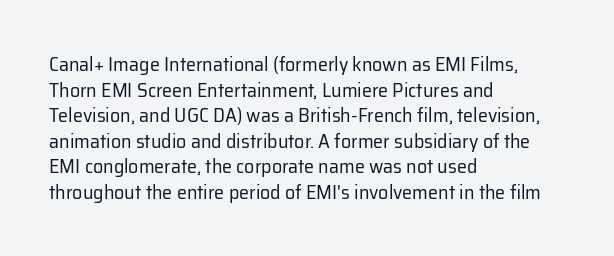
Q: Is the text bold? A: No.
Q: Is the text italic (slanted)? A: No, it is upright.
Q: Is the text underlined? A: No.
Q: How is the paragraph aligned? A: Left-aligned.
Q: Is the spacing between letters normal or unusually wide? A: Normal.
Q: Is the spacing between lines tight, normal or loose? A: Normal.
